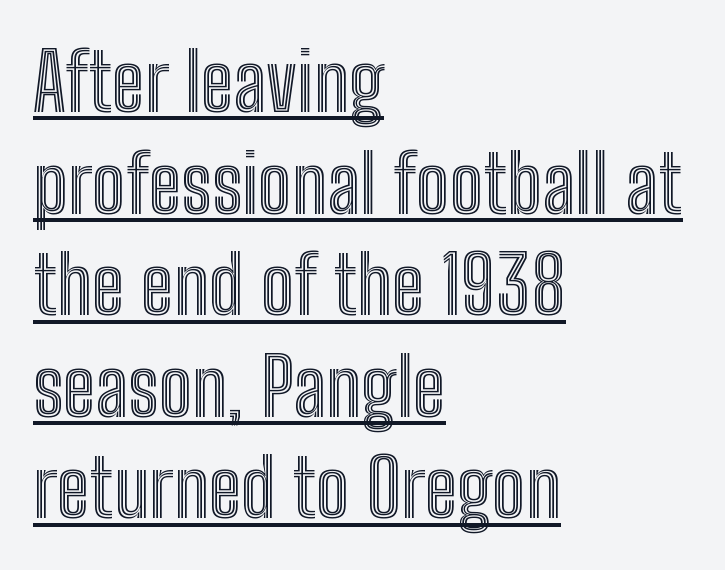
{"italic": "no", "width": "condensed", "x_height": "medium", "monospaced": "no", "underline": "yes", "align": "left", "line_spacing": "normal", "line_spacing_ratio": 1.27, "letter_spacing": "normal", "letter_spacing_em": 0.0, "glyph_px": 80}
